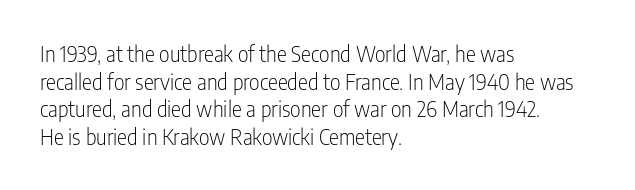
The image shows 21 px text type, upright; set left-aligned, normal line spacing (1.31x), normal letter spacing, not underlined.
